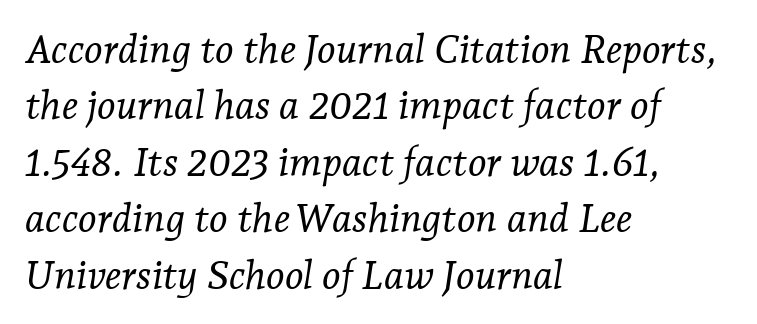
Lines of text with bare space underneath. No chunkiness to these letters — they're not bold. Here the designer chose a conventional face with non-uniform glyph widths. Nobody touched the tracking dial on this one.
